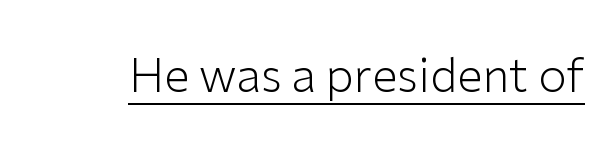
{"serif": "no", "italic": "no", "bold": "no", "weight": "light", "width": "normal", "stroke_contrast": "low", "x_height": "medium", "monospaced": "no", "underline": "yes", "letter_spacing": "normal", "letter_spacing_em": 0.0, "glyph_px": 46}
